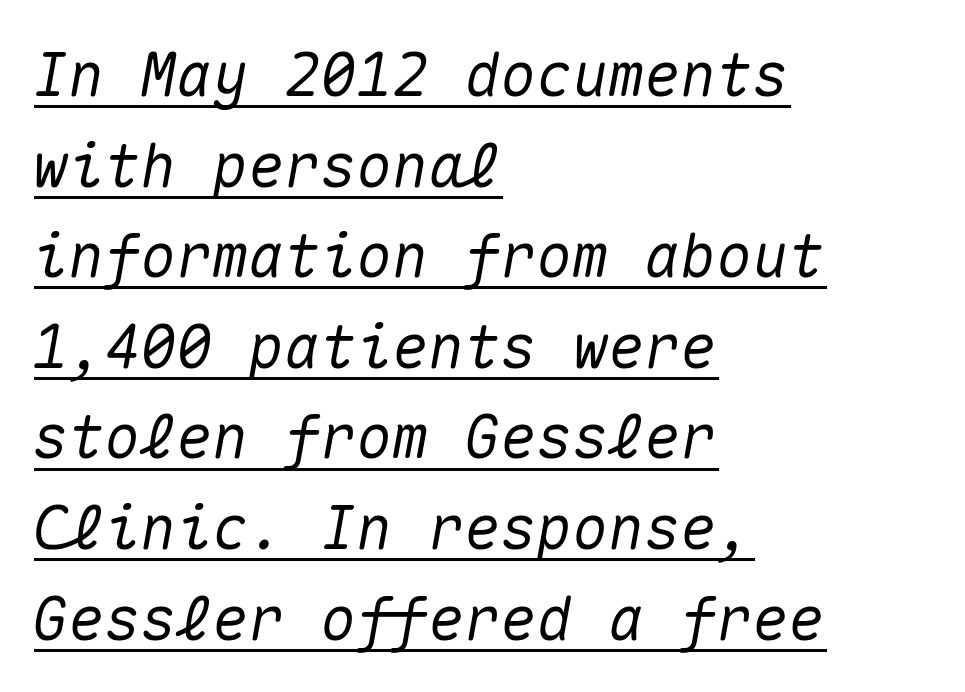
The image shows 60 px text type, italic (leaning right), monospaced; set left-aligned, normal line spacing (1.51x), normal letter spacing, underlined; medium stroke contrast and a medium x-height.
